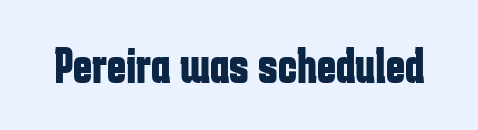
Q: Is the text bold? A: Yes.
Q: Is the text italic (slanted)? A: No, it is upright.
Q: Is the typeface a serif or a sans-serif typeface? A: Sans-serif.
Q: Is the text underlined? A: No.
Q: Is the spacing between letters normal or unusually wide? A: Normal.
Q: Width (condensed, normal, or wide)? A: Condensed.
Q: Stroke contrast? A: Low.
Q: x-height? A: Medium.
Q: Monospaced? A: No.
